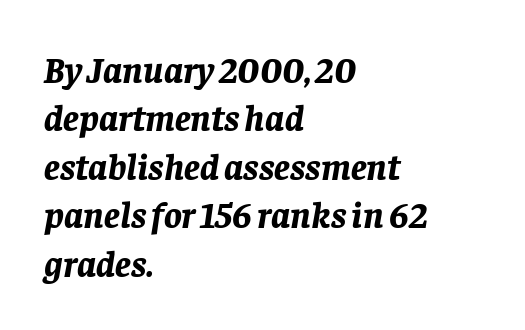
The image shows 37 px bold type, italic (leaning right); set left-aligned, normal line spacing (1.31x), normal letter spacing, not underlined; low stroke contrast and a large x-height.
